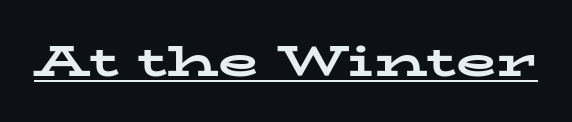
Q: Is the text bold? A: Yes.
Q: Is the text italic (slanted)? A: No, it is upright.
Q: Is the typeface a serif or a sans-serif typeface? A: Serif.
Q: Is the text underlined? A: Yes.
Q: Is the spacing between letters normal or unusually wide? A: Normal.
Q: Width (condensed, normal, or wide)? A: Wide.
Q: Stroke contrast? A: Low.
Q: x-height? A: Medium.
Q: Monospaced? A: No.
